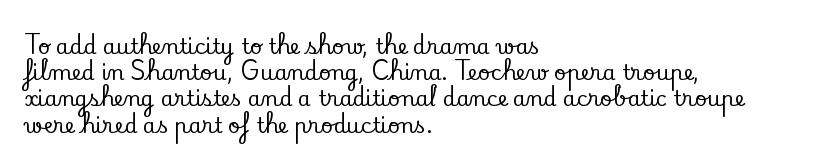
Q: Is the text italic (slanted)? A: No, it is upright.
Q: Is the text underlined? A: No.
Q: How is the paragraph aligned? A: Left-aligned.
Q: Is the spacing between letters normal or unusually wide? A: Normal.
Q: Is the spacing between lines tight, normal or loose? A: Normal.
